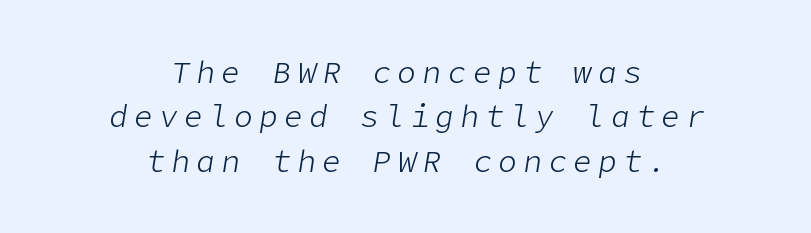
The image shows 31 px light type, italic (leaning right); set centered, normal line spacing (1.43x), unusually wide letter spacing (+0.21 em), not underlined; low stroke contrast and a medium x-height.
